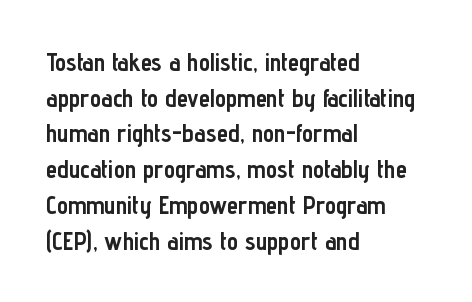
Q: Is the text bold? A: Yes.
Q: Is the text italic (slanted)? A: No, it is upright.
Q: Is the text underlined? A: No.
Q: How is the paragraph aligned? A: Left-aligned.
Q: Is the spacing between letters normal or unusually wide? A: Normal.
Q: Is the spacing between lines tight, normal or loose? A: Normal.
